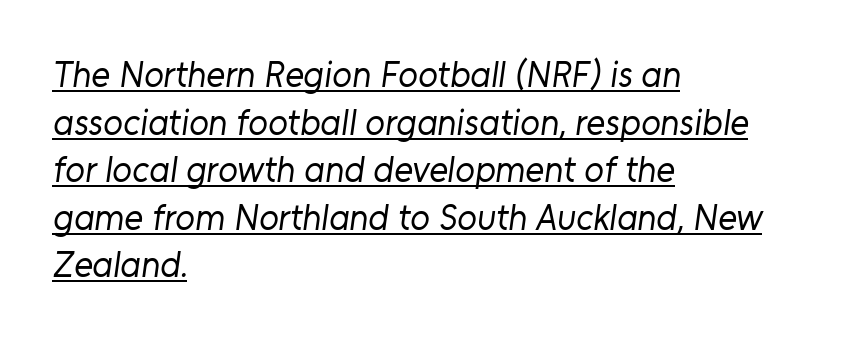
The image shows 36 px regular-weight sans-serif type; set left-aligned, normal line spacing (1.32x), normal letter spacing, underlined; low stroke contrast and a medium x-height.
